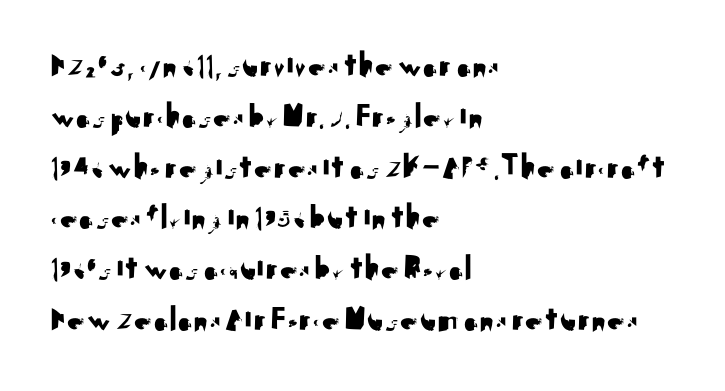
The image shows 36 px sans-serif type, upright; set left-aligned, normal line spacing (1.41x), normal letter spacing, not underlined; medium stroke contrast and a small x-height.
